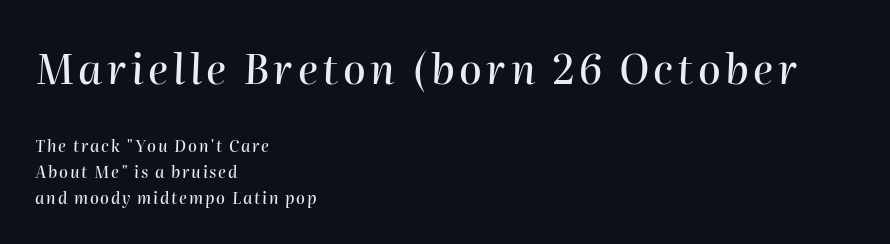
Which of the two is more prominent by size? The first, at the top. Observe the lean: these are italic letterforms. The rag falls on the right side of this text block. Looks like regular typesetting: each glyph gets only the width it needs. The lines sit at an ordinary, default distance from one another. Lines of text with bare space underneath.
